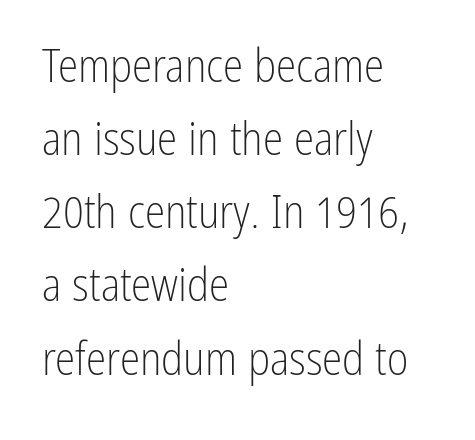
The image shows 46 px light, condensed sans-serif type, upright; set left-aligned, normal line spacing (1.59x), normal letter spacing, not underlined; low stroke contrast and a medium x-height.
